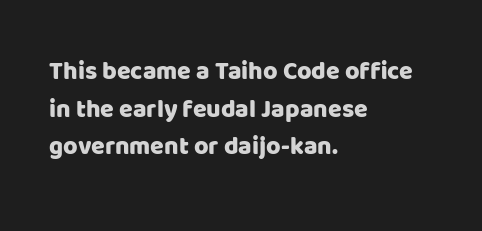
Descender tails drop into unmarked territory. If you drew a ruler down the left edge, every line would touch it. Nope, not italic — everything's standing straight. Successive baselines arrive at the customary interval. Tracking value appears to be zero — textbook default spacing.
